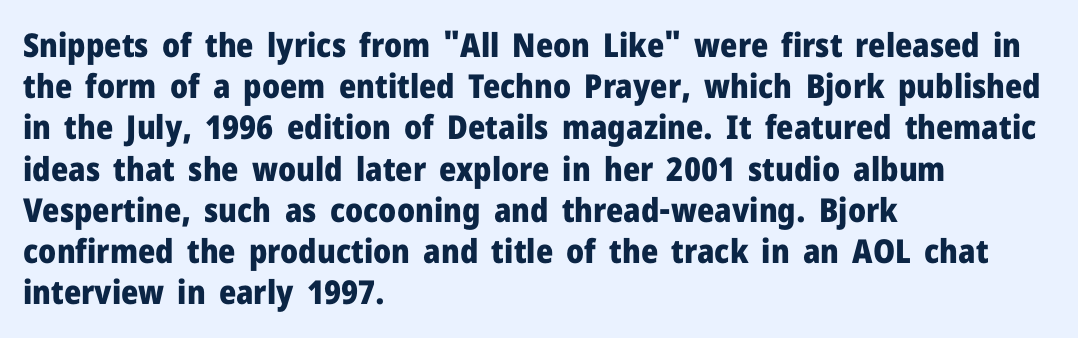
Is this a fixed-width face? No — the glyphs have proportional, varying widths. Stroke terminals: plain, sans-serif. The block of text has a typical density, with ordinary space between rows. Each line starts at the same left margin while the right side varies.
